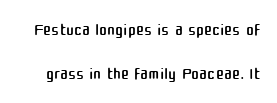
The image shows 24 px text type, upright; set line spacing 1.83x, normal letter spacing, not underlined.
